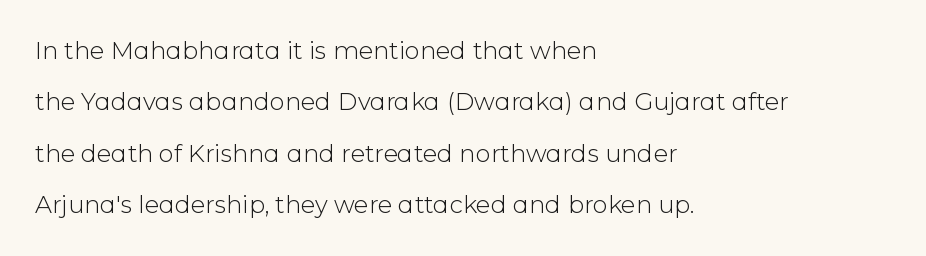
{"italic": "no", "bold": "no", "underline": "no", "align": "left", "line_spacing": "loose", "line_spacing_ratio": 2.14, "letter_spacing": "normal", "letter_spacing_em": 0.0, "glyph_px": 24}
